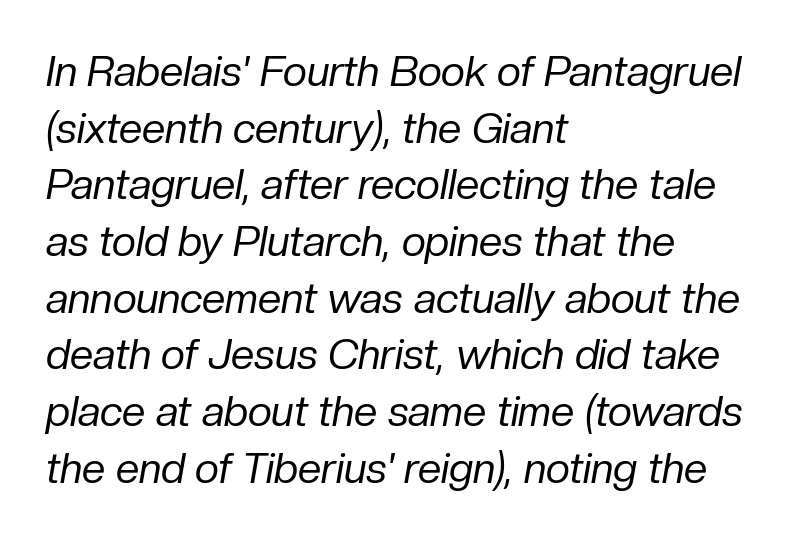
This sample has the flowing, uneven cadence of proportional lettering. Compared with ordinary roman type, these characters are visibly tilted. The gap between lines stays unmarked. The lines sit at an ordinary, default distance from one another. The setting favours the left margin, as ordinary paragraphs usually do.
